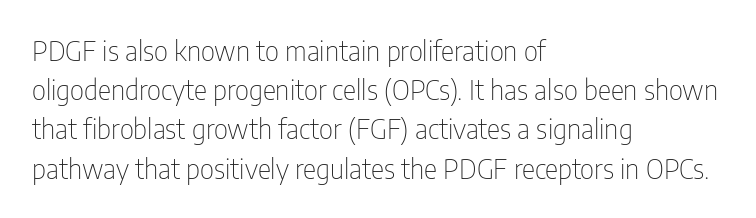
{"serif": "no", "italic": "no", "bold": "no", "weight": "thin", "width": "condensed", "stroke_contrast": "low", "x_height": "medium", "monospaced": "no", "underline": "no", "align": "left", "line_spacing": "normal", "line_spacing_ratio": 1.4, "letter_spacing": "normal", "letter_spacing_em": 0.0, "glyph_px": 28}
